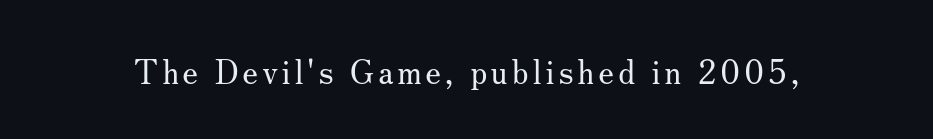
The image shows 33 px regular-weight serif type, upright; set not underlined; medium stroke contrast and a small x-height.
